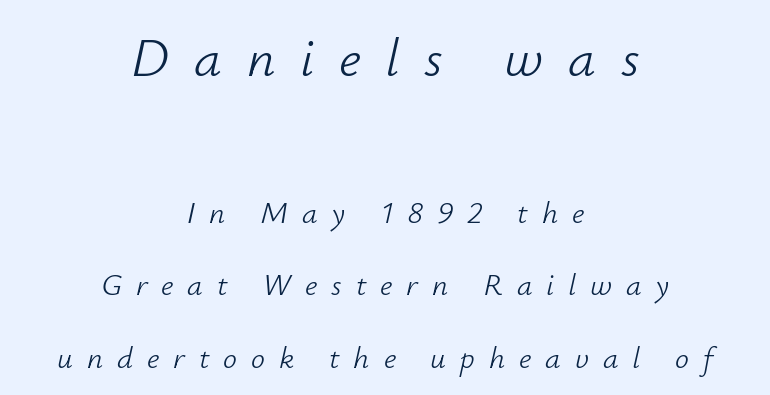
{"italic": "yes", "lean": "right", "slant_degrees": 12, "bold": "no", "weight": "light", "width": "normal", "stroke_contrast": "low", "x_height": "small", "monospaced": "no", "underline": "no", "align": "center", "line_spacing": "loose", "line_spacing_ratio": 2.33, "letter_spacing": "wide", "letter_spacing_em": 0.45, "larger_block": "first", "size_ratio": 1.77, "glyph_px": 55}
